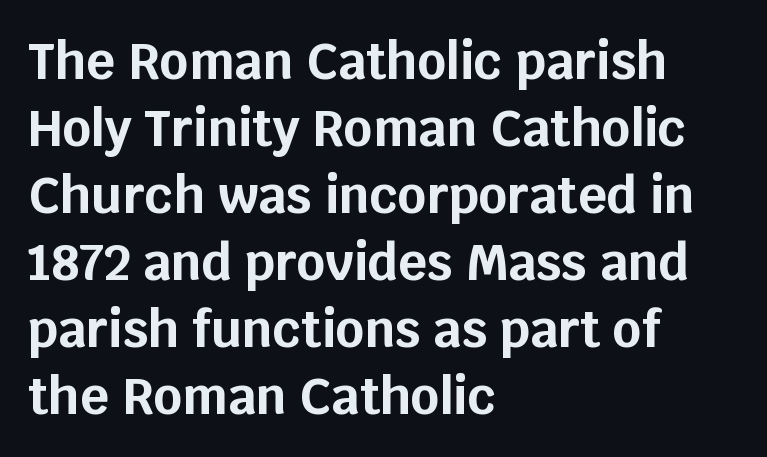
The image shows 50 px bold sans-serif type, upright; set left-aligned, normal line spacing (1.34x), normal letter spacing, not underlined; low stroke contrast and a large x-height.
